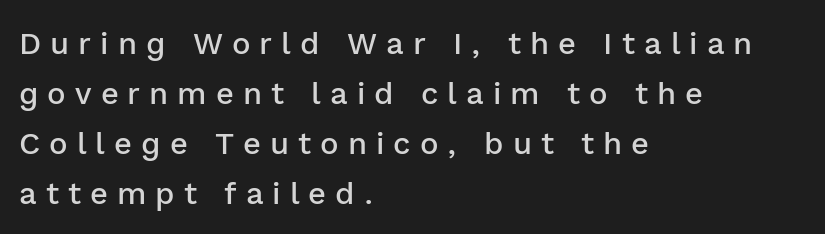
Q: Is the text bold? A: Semi-bold.
Q: Is the text italic (slanted)? A: No, it is upright.
Q: Is the typeface a serif or a sans-serif typeface? A: Sans-serif.
Q: Is the text underlined? A: No.
Q: How is the paragraph aligned? A: Left-aligned.
Q: Is the spacing between letters normal or unusually wide? A: Unusually wide.
Q: Is the spacing between lines tight, normal or loose? A: Normal.
Q: Width (condensed, normal, or wide)? A: Normal.
Q: Stroke contrast? A: Low.
Q: x-height? A: Medium.
Q: Monospaced? A: No.
